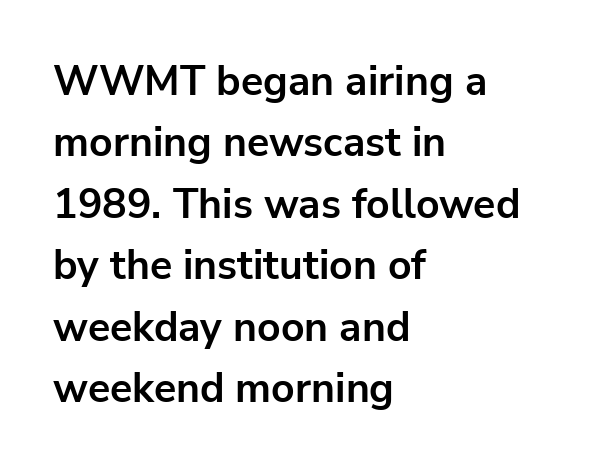
Quick note: interline space is typical. The typeface chosen for these lines omits serifs. The face used here is proportionally spaced, like ordinary book or web type. As a designer I'd log this as weight 700, bold. The words here are not underlined.
